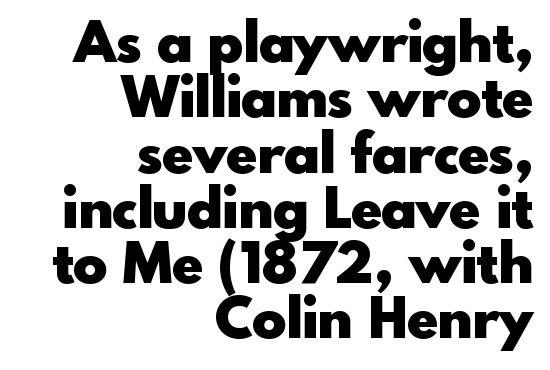
Q: Is the text bold? A: Yes.
Q: Is the text italic (slanted)? A: No, it is upright.
Q: Is the typeface a serif or a sans-serif typeface? A: Sans-serif.
Q: Is the text underlined? A: No.
Q: How is the paragraph aligned? A: Right-aligned.
Q: Is the spacing between letters normal or unusually wide? A: Normal.
Q: Is the spacing between lines tight, normal or loose? A: Tight.
Q: Width (condensed, normal, or wide)? A: Normal.
Q: x-height? A: Small.
Q: Monospaced? A: No.
